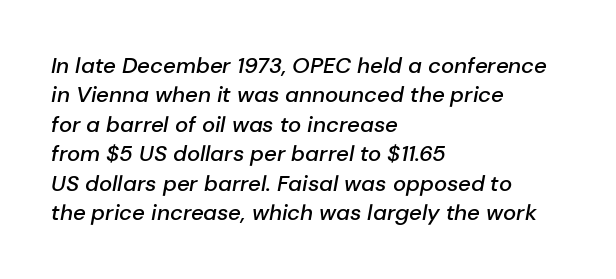
These lines are set flush left with a ragged right edge. Words float on clear page, feet unadorned. The letters sit at their default tracking, neither squeezed nor spread. Moderately thickened strokes mark this as semibold type.
